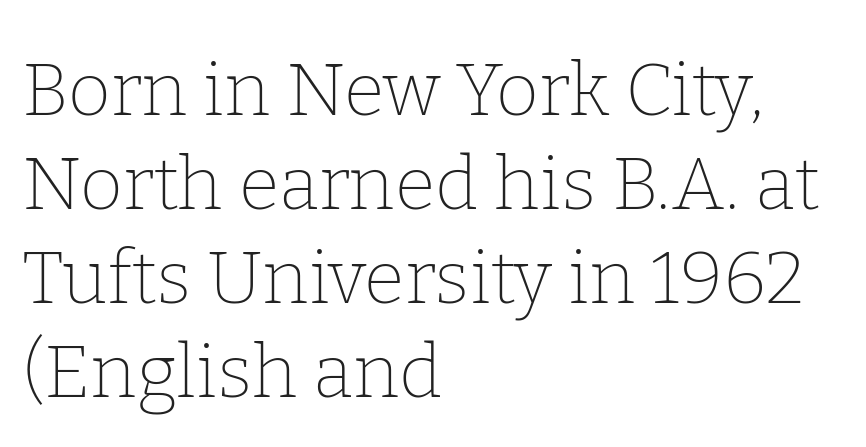
What stands out about the letter spacing? Nothing — it is the standard amount. The zone under the glyphs is completely vacant. Looks like regular typesetting: each glyph gets only the width it needs. Designer's note — italics off, roman on. The line-height multiplier appears to be the usual default. A light-to-regular cut is what we see here.
